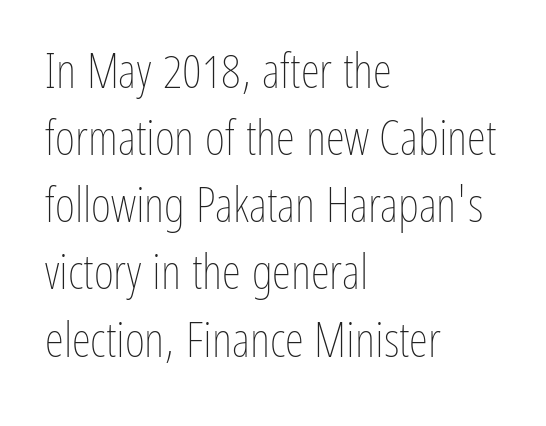
Q: Is the text bold? A: No.
Q: Is the text italic (slanted)? A: No, it is upright.
Q: Is the text underlined? A: No.
Q: How is the paragraph aligned? A: Left-aligned.
Q: Is the spacing between letters normal or unusually wide? A: Normal.
Q: Is the spacing between lines tight, normal or loose? A: Normal.
Q: Width (condensed, normal, or wide)? A: Condensed.
Q: Stroke contrast? A: Low.
Q: x-height? A: Medium.
Q: Monospaced? A: No.
